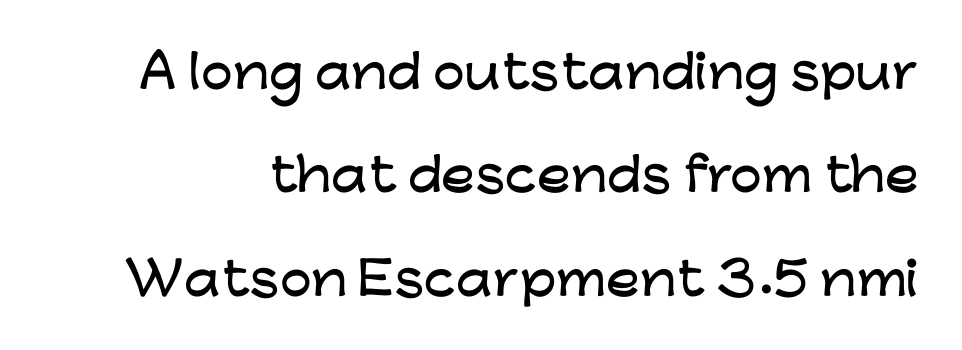
This is roman type, the default non-slanted kind. Varying glyph widths throughout — classic text-font behaviour. The glyphs are unaccompanied by any horizontal stroke below them. Typographically, this falls in the sans-serif category. One glance says open: line gaps are wider than usual.
